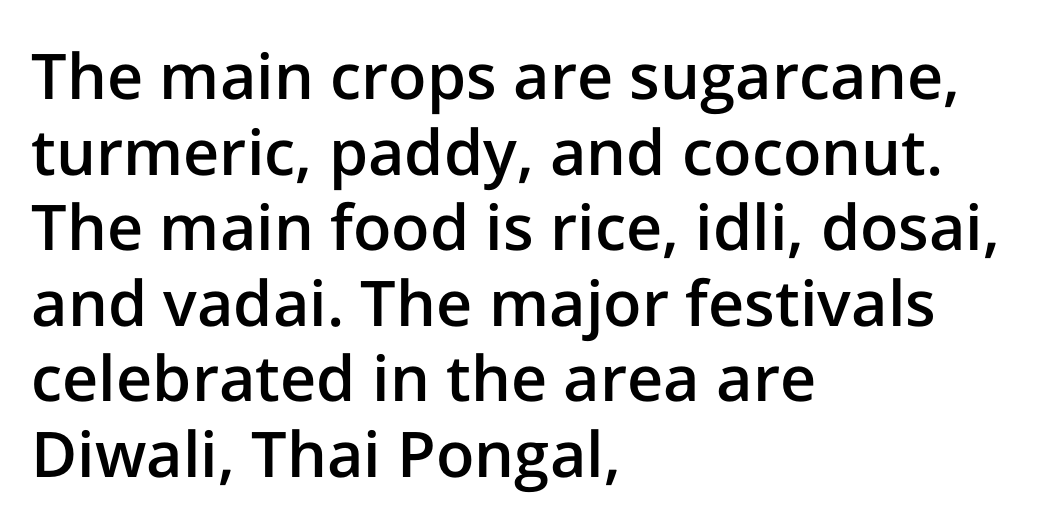
{"serif": "no", "italic": "no", "bold": "semi", "weight": "semibold", "width": "normal", "stroke_contrast": "low", "x_height": "medium", "monospaced": "no", "underline": "no", "align": "left", "line_spacing_ratio": 1.2, "letter_spacing": "normal", "letter_spacing_em": 0.0, "glyph_px": 63}
